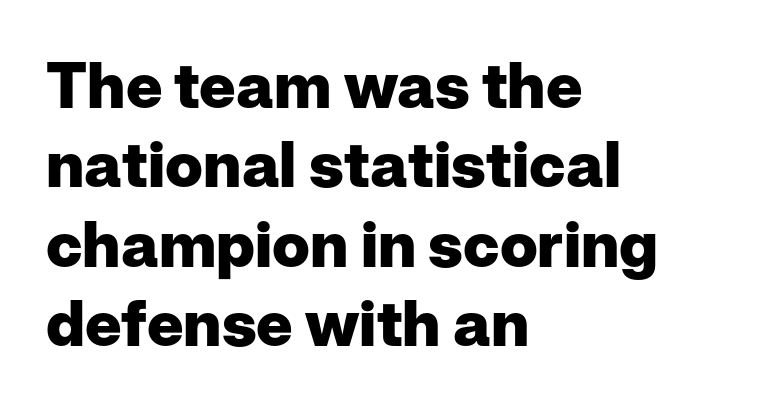
The image shows 63 px heavy sans-serif type, upright; set left-aligned, normal line spacing (1.26x), normal letter spacing, not underlined; low stroke contrast and a medium x-height.
